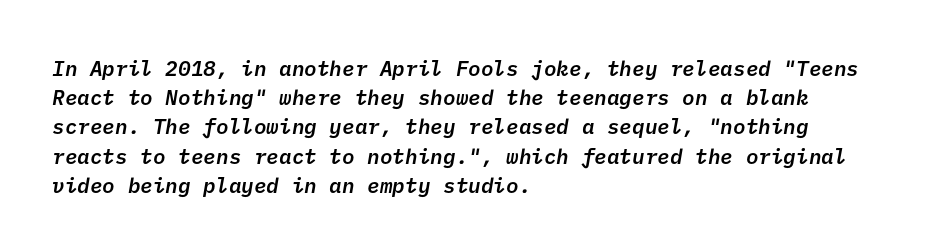
Q: Is the text bold? A: Semi-bold.
Q: Is the text underlined? A: No.
Q: How is the paragraph aligned? A: Left-aligned.
Q: Is the spacing between letters normal or unusually wide? A: Normal.
Q: Is the spacing between lines tight, normal or loose? A: Normal.
